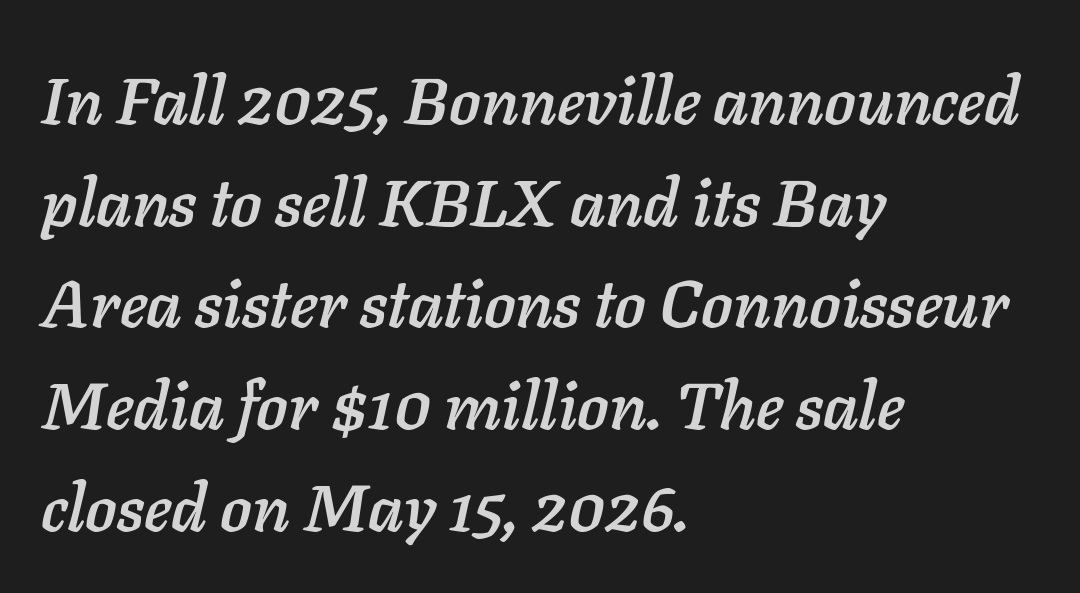
Q: Is the text italic (slanted)? A: Yes, it leans right by about 11 degrees.
Q: Is the text underlined? A: No.
Q: How is the paragraph aligned? A: Left-aligned.
Q: Is the spacing between letters normal or unusually wide? A: Normal.
Q: Is the spacing between lines tight, normal or loose? A: Normal.
Q: Width (condensed, normal, or wide)? A: Normal.
Q: Stroke contrast? A: Low.
Q: x-height? A: Medium.
Q: Monospaced? A: No.
